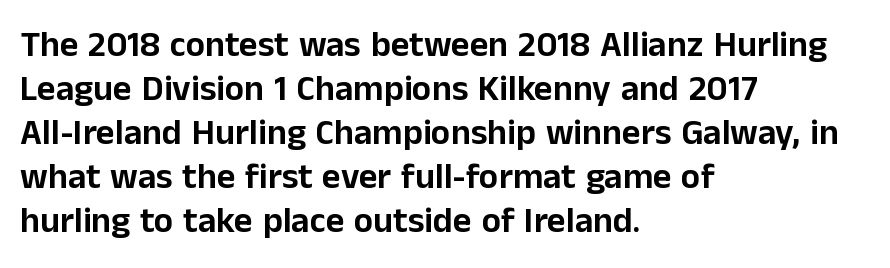
Q: Is the text italic (slanted)? A: No, it is upright.
Q: Is the typeface a serif or a sans-serif typeface? A: Sans-serif.
Q: Is the text underlined? A: No.
Q: How is the paragraph aligned? A: Left-aligned.
Q: Is the spacing between letters normal or unusually wide? A: Normal.
Q: Width (condensed, normal, or wide)? A: Normal.
Q: Stroke contrast? A: Low.
Q: x-height? A: Medium.
Q: Monospaced? A: No.
